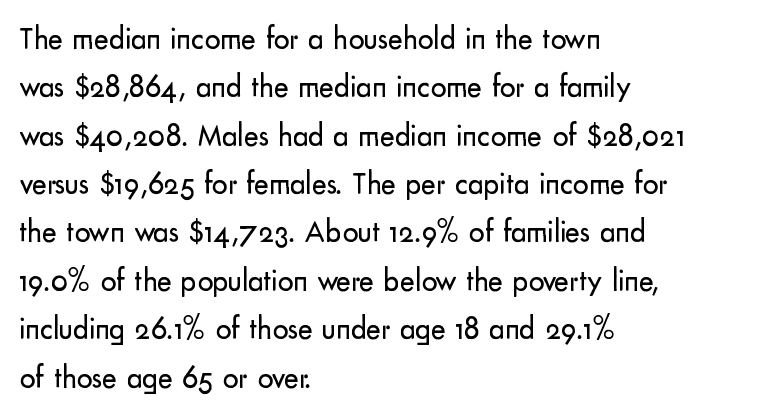
Q: Is the text bold? A: No.
Q: Is the text italic (slanted)? A: No, it is upright.
Q: Is the typeface a serif or a sans-serif typeface? A: Sans-serif.
Q: Is the text underlined? A: No.
Q: How is the paragraph aligned? A: Left-aligned.
Q: Is the spacing between letters normal or unusually wide? A: Normal.
Q: Is the spacing between lines tight, normal or loose? A: Normal.
Q: Width (condensed, normal, or wide)? A: Normal.
Q: Stroke contrast? A: Low.
Q: x-height? A: Small.
Q: Monospaced? A: No.
